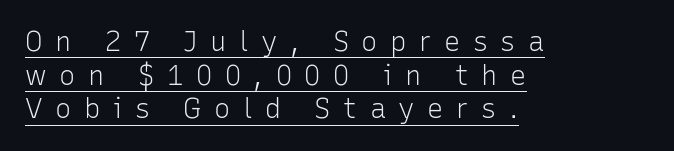
The image shows 27 px text type, upright; set left-aligned, normal line spacing (1.25x), unusually wide letter spacing (+0.47 em), underlined.
